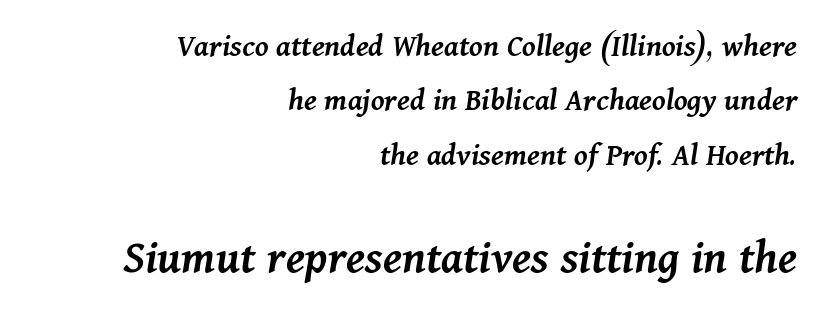
Two sizes are in play, and the larger belongs to the second block. A typesetter would call this proportional, since set widths differ per character. Standard letterfit; no display-style spreading of the glyphs. The line-height multiplier appears to be the usual default. The font's italic variant was chosen for this text.
